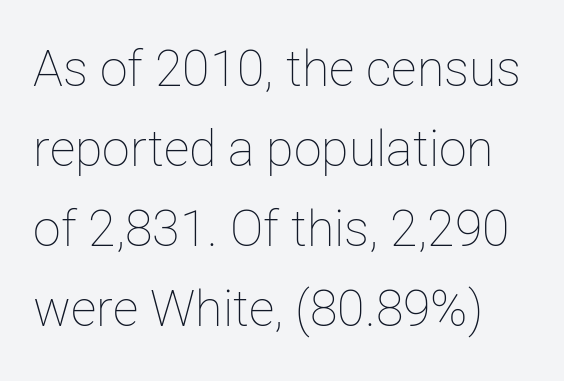
Rendered with straight, roman letterforms. Character widths vary here, with narrow letters taking less room than wide ones. A normal amount of white space separates one row of letters from the next. Descender tails drop into unmarked territory. Glyph-to-glyph distance matches everyday printed text. The strokes are not fattened; the text isn't bold.
